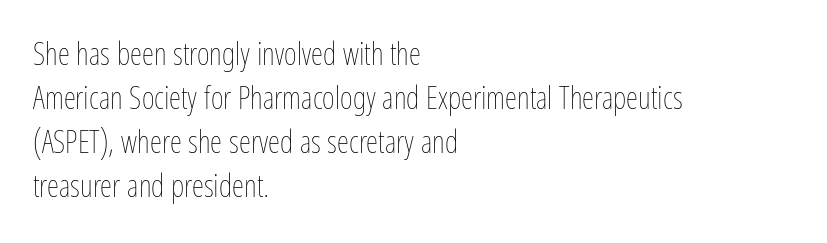
Q: Is the text bold? A: No.
Q: Is the text italic (slanted)? A: No, it is upright.
Q: Is the text underlined? A: No.
Q: How is the paragraph aligned? A: Left-aligned.
Q: Is the spacing between letters normal or unusually wide? A: Normal.
Q: Is the spacing between lines tight, normal or loose? A: Normal.
Q: Width (condensed, normal, or wide)? A: Condensed.
Q: Stroke contrast? A: Low.
Q: x-height? A: Medium.
Q: Monospaced? A: No.
